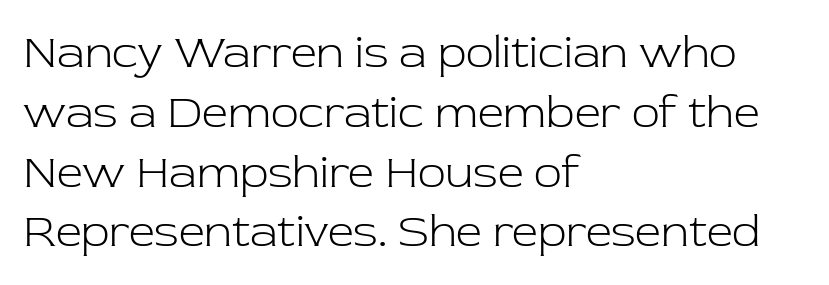
When letters stand straight like this, we call the style roman or upright. Do the characters align in a grid? No, the font is proportional. The letterforms sit shoulder to shoulder at normal distance. Underline: absent.
